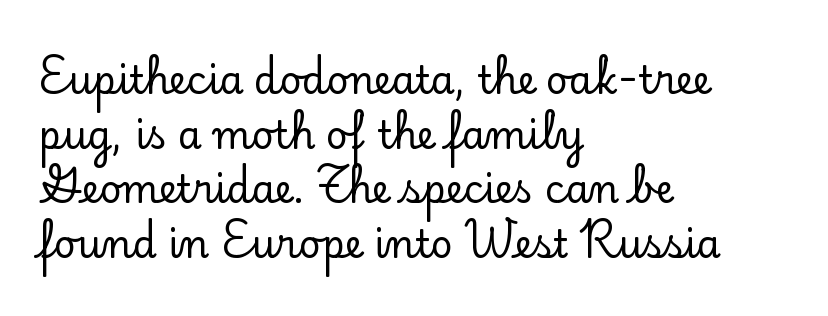
Q: Is the text italic (slanted)? A: No, it is upright.
Q: Is the typeface a serif or a sans-serif typeface? A: Serif.
Q: Is the text underlined? A: No.
Q: How is the paragraph aligned? A: Left-aligned.
Q: Is the spacing between letters normal or unusually wide? A: Normal.
Q: Is the spacing between lines tight, normal or loose? A: Normal.
Q: Width (condensed, normal, or wide)? A: Normal.
Q: Stroke contrast? A: Low.
Q: x-height? A: Small.
Q: Monospaced? A: No.
